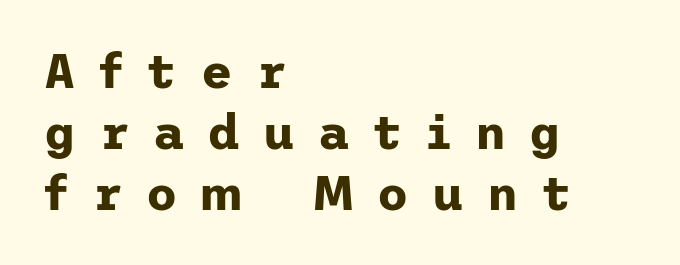
{"serif": "no", "italic": "no", "bold": "yes", "weight": "bold", "width": "normal", "stroke_contrast": "low", "x_height": "medium", "underline": "no", "align": "left", "line_spacing": "normal", "line_spacing_ratio": 1.27, "letter_spacing": "wide", "letter_spacing_em": 0.49, "glyph_px": 48}
